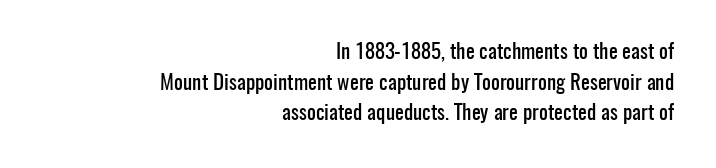
Q: Is the text italic (slanted)? A: No, it is upright.
Q: Is the text underlined? A: No.
Q: How is the paragraph aligned? A: Right-aligned.
Q: Is the spacing between letters normal or unusually wide? A: Normal.
Q: Is the spacing between lines tight, normal or loose? A: Normal.
